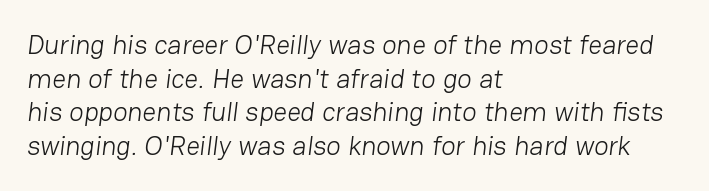
{"bold": "no", "underline": "no", "align": "left", "line_spacing": "normal", "line_spacing_ratio": 1.25, "letter_spacing": "normal", "letter_spacing_em": 0.0, "glyph_px": 27}
